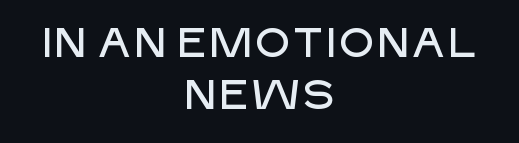
{"serif": "no", "italic": "no", "width": "normal", "stroke_contrast": "low", "x_height": "large", "monospaced": "no", "underline": "no", "align": "center", "line_spacing": "normal", "line_spacing_ratio": 1.28, "letter_spacing": "normal", "letter_spacing_em": 0.0, "glyph_px": 41}
